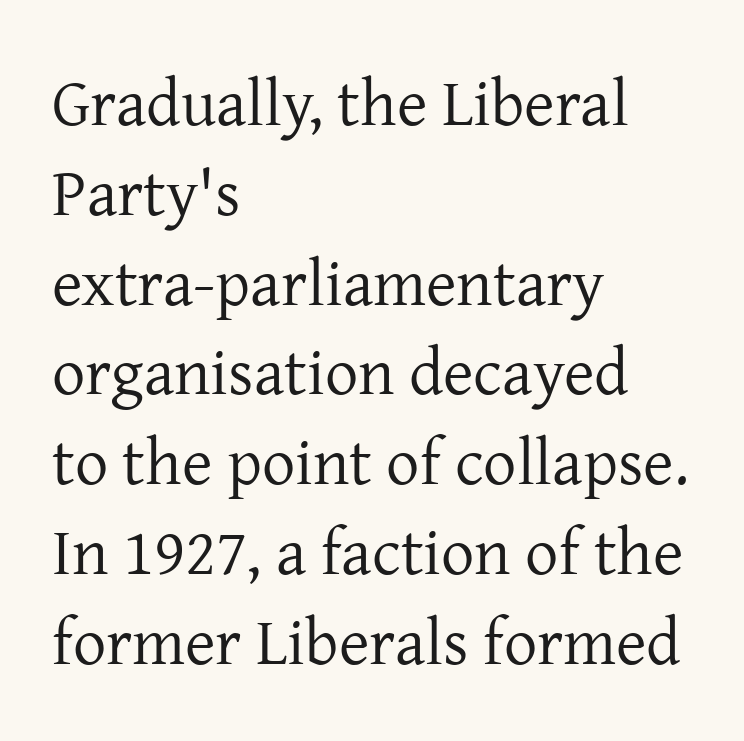
Just letters on the line, the space beneath them empty. Honestly, the row spacing looks completely unremarkable. Stroke mass is kept to a normal reading level or below. It's the straight-up-and-down kind of type.
